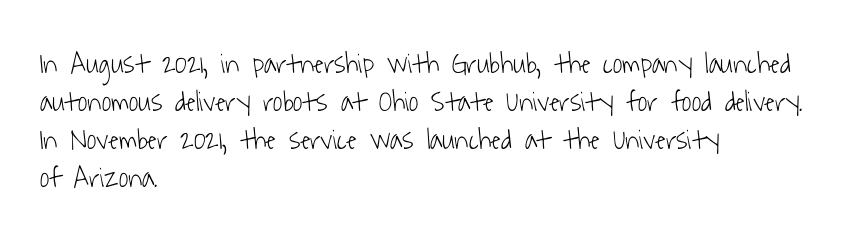
Proportional: the letters do not fall into vertical columns. The block of text has a typical density, with ordinary space between rows. The lines are quadded left. Each row of text sits above clean, open space. Letterform terminals end flat and unadorned throughout the passage.
